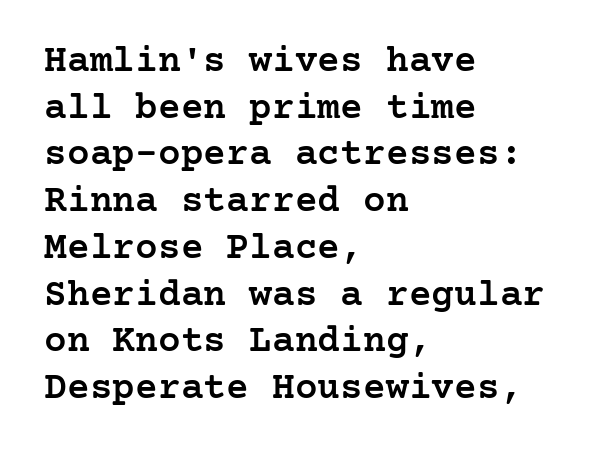
{"serif": "yes", "italic": "no", "bold": "semi", "weight": "semibold", "width": "normal", "stroke_contrast": "low", "x_height": "medium", "underline": "no", "align": "left", "line_spacing_ratio": 1.23, "letter_spacing": "normal", "letter_spacing_em": 0.0, "glyph_px": 38}
